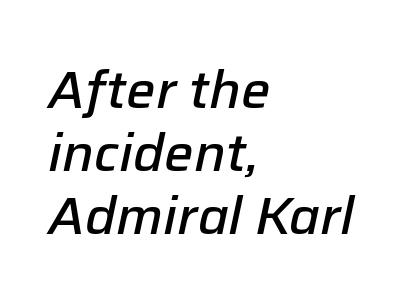
The passage shown leans; its letterforms are oblique. Underlining? Definitely not there. Words appear dense and cohesive because spacing is normal. A typesetter would call this proportional, since set widths differ per character.
